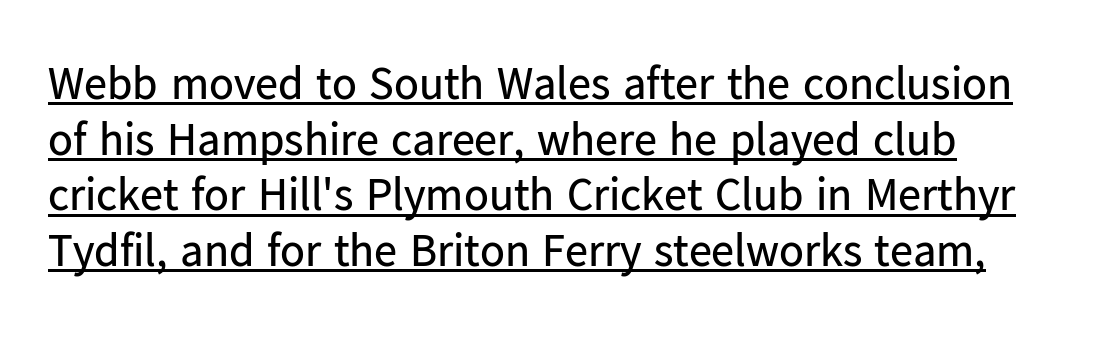
Q: Is the text bold? A: No.
Q: Is the text italic (slanted)? A: No, it is upright.
Q: Is the typeface a serif or a sans-serif typeface? A: Sans-serif.
Q: Is the text underlined? A: Yes.
Q: Is the spacing between letters normal or unusually wide? A: Normal.
Q: Width (condensed, normal, or wide)? A: Normal.
Q: Stroke contrast? A: Low.
Q: x-height? A: Medium.
Q: Monospaced? A: No.
